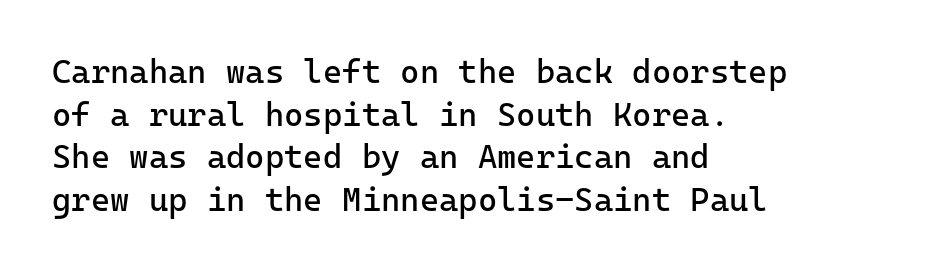
Check under the words: just untouched page. Think of a typewriter: that constant character pitch is what you see here. Letterform terminals end flat and unadorned throughout the passage. This sample keeps an unexceptional amount of space between lines. Short note: letters normally spaced.
